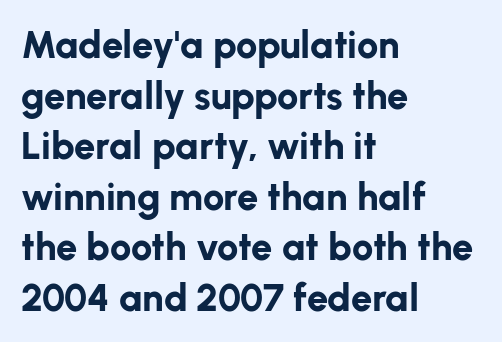
The image shows 38 px bold sans-serif type, upright; set left-aligned, normal line spacing (1.33x), normal letter spacing, not underlined; low stroke contrast and a medium x-height.
